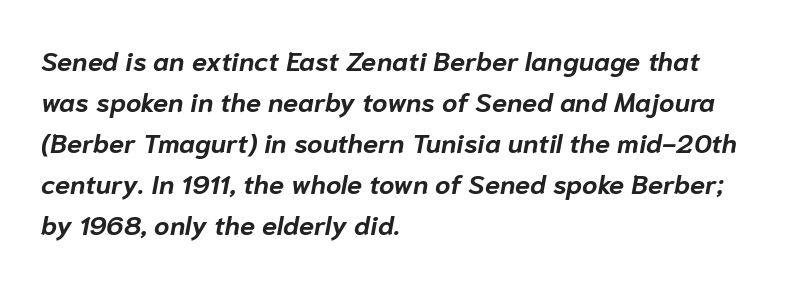
The image shows 27 px bold type, italic (leaning right); set left-aligned, normal line spacing (1.52x), normal letter spacing, not underlined.
